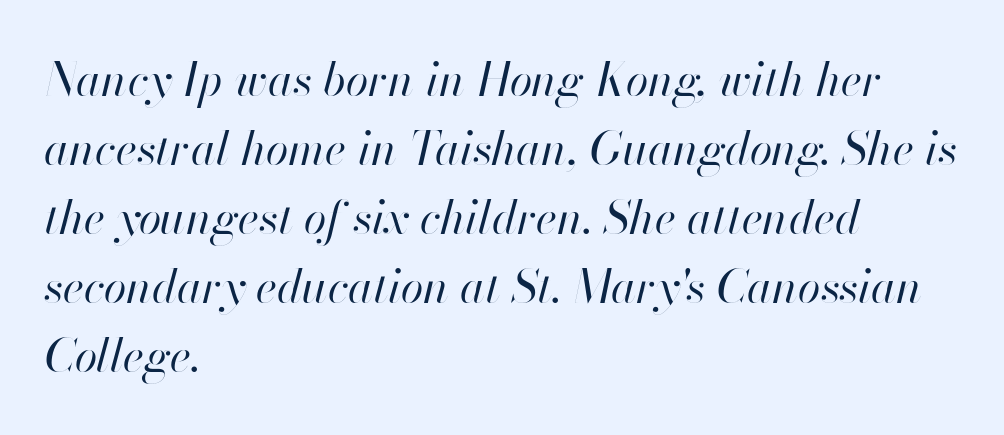
The image shows 46 px regular-weight type, italic (leaning right); set left-aligned, normal line spacing (1.5x), normal letter spacing, not underlined; high stroke contrast and a small x-height.
